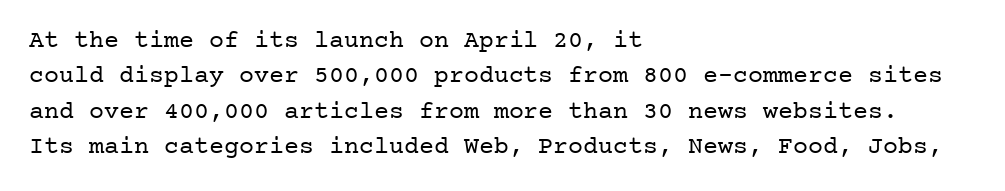
Plain, unruled lines of type. Is the type heavy? It reads as light-to-regular instead. Interline gaps are of average width in this sample. In terms of posture, this sample is upright. These lines are set flush left with a ragged right edge. Nothing unusual about the tracking: characters are spaced as the font intends.
